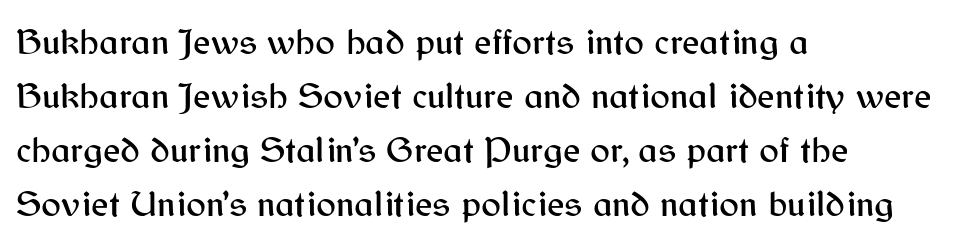
What's the leading like? Ordinary, nothing unusual. Italic: no, the glyphs are upright roman. Note: no serifs on the glyphs. The letterforms sit shoulder to shoulder at normal distance. Note the varied advance widths — an 'i' is clearly narrower than an 'm'.
